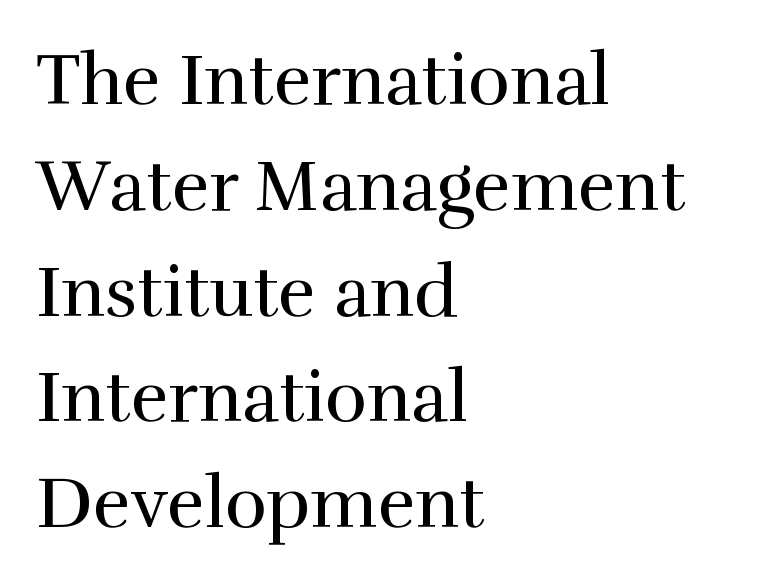
Q: Is the text bold? A: No.
Q: Is the text italic (slanted)? A: No, it is upright.
Q: Is the typeface a serif or a sans-serif typeface? A: Serif.
Q: Is the text underlined? A: No.
Q: How is the paragraph aligned? A: Left-aligned.
Q: Is the spacing between letters normal or unusually wide? A: Normal.
Q: Is the spacing between lines tight, normal or loose? A: Normal.
Q: Width (condensed, normal, or wide)? A: Normal.
Q: Stroke contrast? A: High.
Q: x-height? A: Medium.
Q: Monospaced? A: No.
